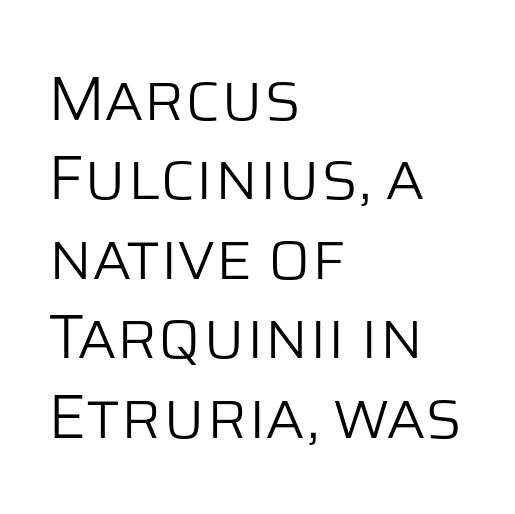
Q: Is the text bold? A: No.
Q: Is the text italic (slanted)? A: No, it is upright.
Q: Is the typeface a serif or a sans-serif typeface? A: Sans-serif.
Q: Is the text underlined? A: No.
Q: How is the paragraph aligned? A: Left-aligned.
Q: Is the spacing between letters normal or unusually wide? A: Normal.
Q: Is the spacing between lines tight, normal or loose? A: Normal.
Q: Width (condensed, normal, or wide)? A: Normal.
Q: Stroke contrast? A: Low.
Q: x-height? A: Large.
Q: Monospaced? A: No.
